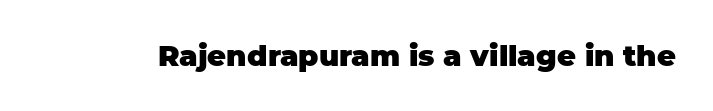
{"serif": "no", "italic": "no", "bold": "yes", "weight": "heavy", "width": "normal", "stroke_contrast": "low", "x_height": "large", "monospaced": "no", "underline": "no", "letter_spacing": "normal", "letter_spacing_em": 0.0, "glyph_px": 29}
